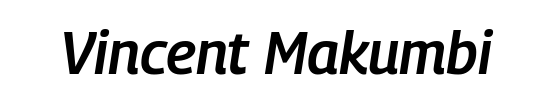
This is the in-between weight designers call semibold or demi. Do the characters align in a grid? No, the font is proportional. Anything drawn beneath the words? Only blank space. Between one letter and the next there's only the usual sliver of space. Yep, that's italic — everything's leaning.
